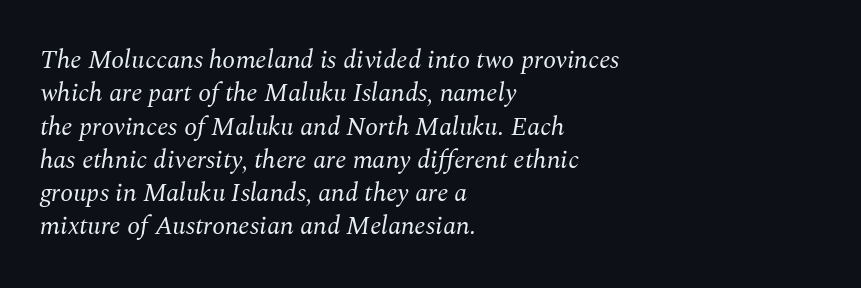
Q: Is the text bold? A: No.
Q: Is the text italic (slanted)? A: Yes, it leans right by about 10 degrees.
Q: Is the text underlined? A: No.
Q: How is the paragraph aligned? A: Left-aligned.
Q: Is the spacing between letters normal or unusually wide? A: Normal.
Q: Is the spacing between lines tight, normal or loose? A: Normal.
